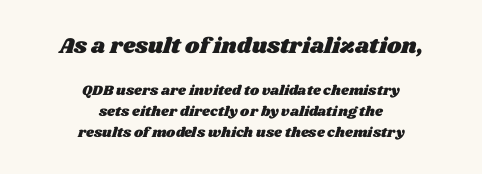
Q: Is the text underlined? A: No.
Q: How is the paragraph aligned? A: Centered.
Q: Is the spacing between letters normal or unusually wide? A: Normal.
Q: Is the spacing between lines tight, normal or loose? A: Normal.
Q: Which block of text is set in a larger size, the first (top) or the second (bottom)? A: The first (top) one.
